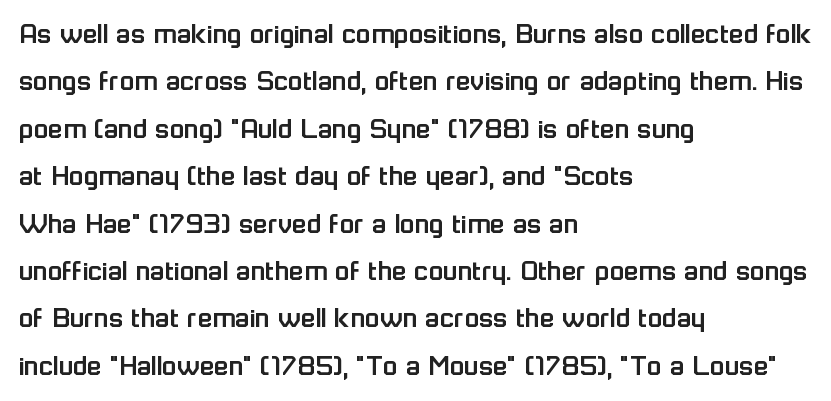
Descenders hang freely into open space. The letters advance in unequal steps, a hallmark of proportional type. A typesetter would call this leading conventional body-copy spacing. Style check: upright.
